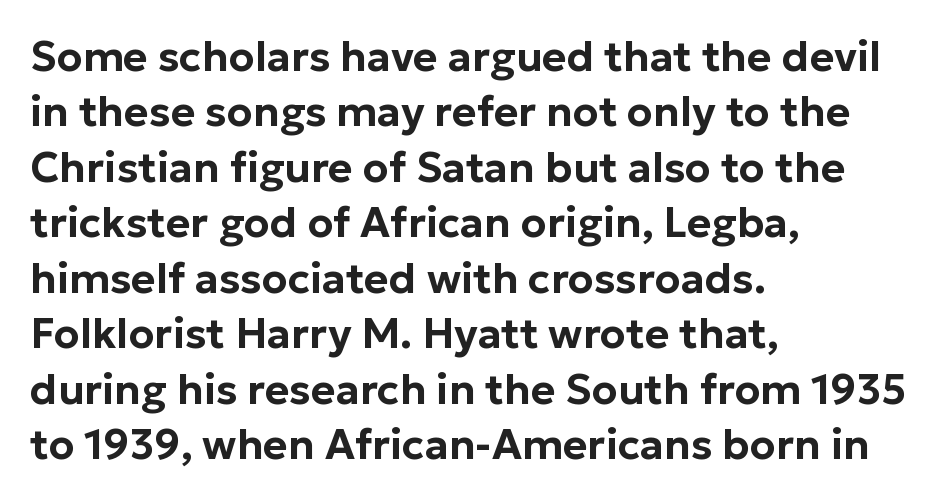
Nothing unusual about the tracking: characters are spaced as the font intends. Bare-footed words on every line. I'd call this a sans setting — the letters go barefoot. Left-aligned paragraph, ragged on the right. The lines sit at an ordinary, default distance from one another.
